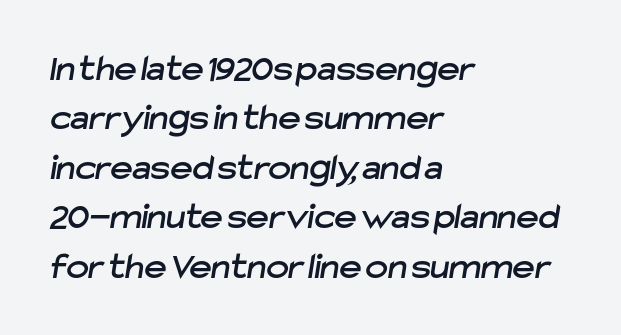
The image shows 38 px sans-serif type; set left-aligned, normal line spacing (1.3x), normal letter spacing, not underlined; low stroke contrast and a medium x-height.
